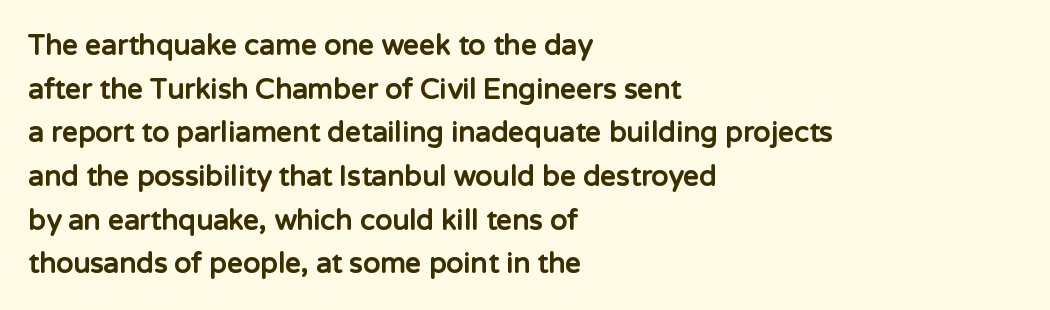
Q: Is the text bold? A: Yes.
Q: Is the text italic (slanted)? A: No, it is upright.
Q: Is the typeface a serif or a sans-serif typeface? A: Sans-serif.
Q: Is the text underlined? A: No.
Q: How is the paragraph aligned? A: Left-aligned.
Q: Is the spacing between letters normal or unusually wide? A: Normal.
Q: Is the spacing between lines tight, normal or loose? A: Normal.
Q: Width (condensed, normal, or wide)? A: Normal.
Q: Stroke contrast? A: Low.
Q: x-height? A: Medium.
Q: Monospaced? A: No.
